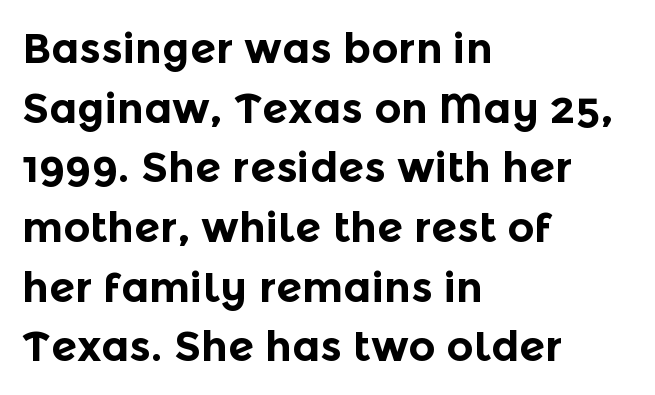
This is sans-serif lettering, the kind often seen on screens and signage. Ascenders rise straight up at ninety degrees. Proportional: the letters do not fall into vertical columns. A clean baseline with only descenders dipping below it. The setting favours the left margin, as ordinary paragraphs usually do.
